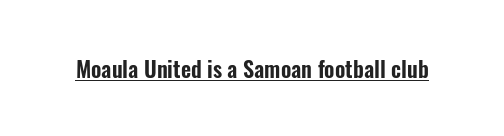
{"italic": "no", "underline": "yes", "letter_spacing": "normal", "letter_spacing_em": 0.0, "glyph_px": 22}
